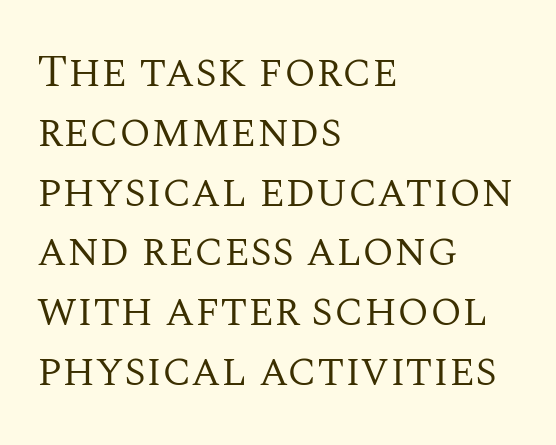
The image shows 46 px regular-weight serif type, upright; set left-aligned, normal line spacing (1.3x), normal letter spacing, not underlined; medium stroke contrast and a large x-height.
